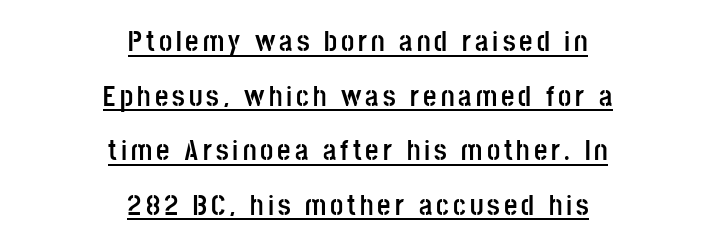
The image shows 29 px semibold, condensed sans-serif type, upright; set centered, line spacing 1.88x, underlined; low stroke contrast and a large x-height.
